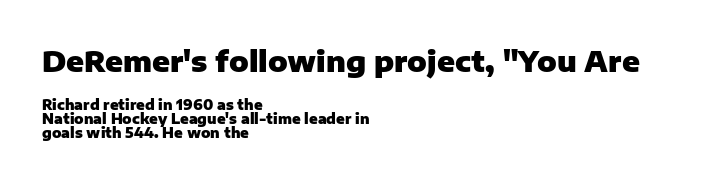
{"serif": "no", "italic": "no", "bold": "yes", "weight": "heavy", "width": "normal", "stroke_contrast": "low", "x_height": "medium", "monospaced": "no", "underline": "no", "align": "left", "line_spacing": "tight", "line_spacing_ratio": 1.02, "letter_spacing": "normal", "letter_spacing_em": 0.0, "larger_block": "first", "size_ratio": 2.07, "glyph_px": 29}
